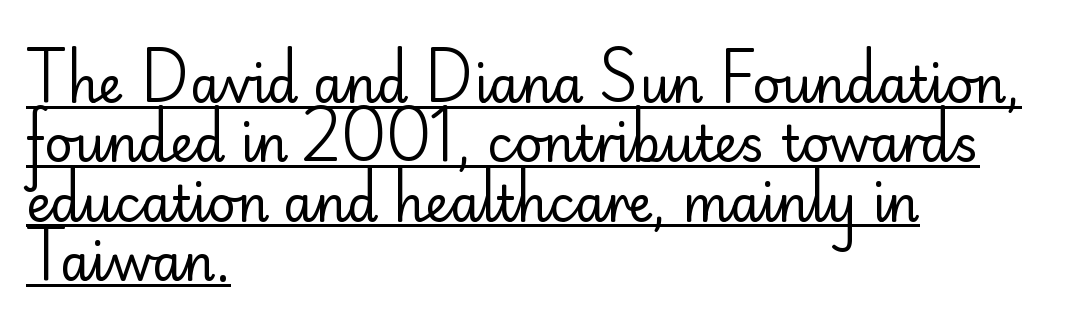
The image shows 49 px regular-weight sans-serif type, upright; set left-aligned, line spacing 1.21x, normal letter spacing, underlined; low stroke contrast and a small x-height.
